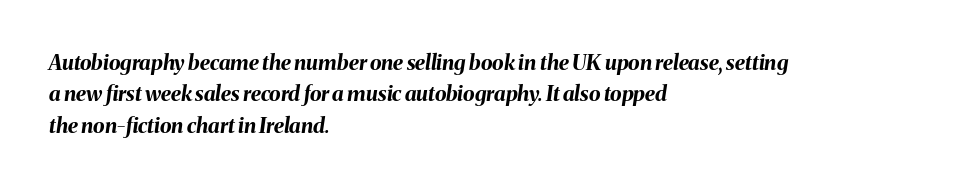
Line beginnings align vertically; line endings do not. How would I describe the line gaps? Plain and ordinary. Compared with typical body copy, the letter spacing here is the same. Notice how the stems are inclined rather than vertical — that's the hallmark of italics. The baseline area is clear.
